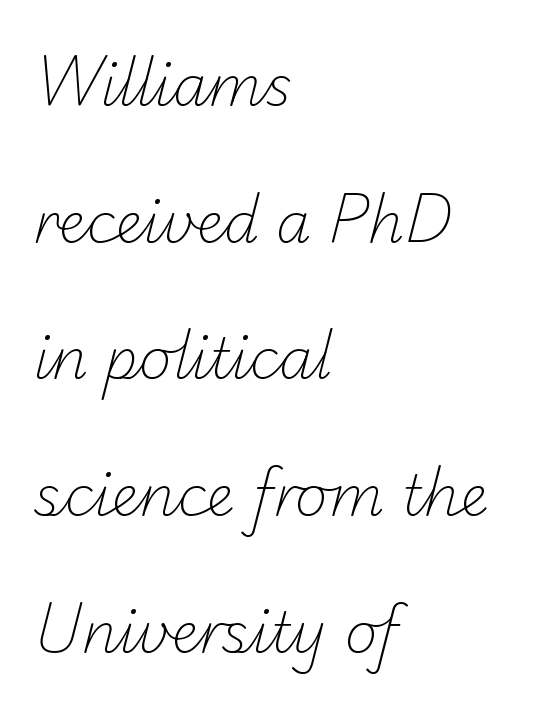
{"serif": "no", "bold": "no", "weight": "light", "width": "normal", "stroke_contrast": "low", "x_height": "small", "monospaced": "no", "underline": "no", "align": "left", "line_spacing": "loose", "line_spacing_ratio": 2.44, "letter_spacing": "normal", "letter_spacing_em": 0.0, "glyph_px": 56}
